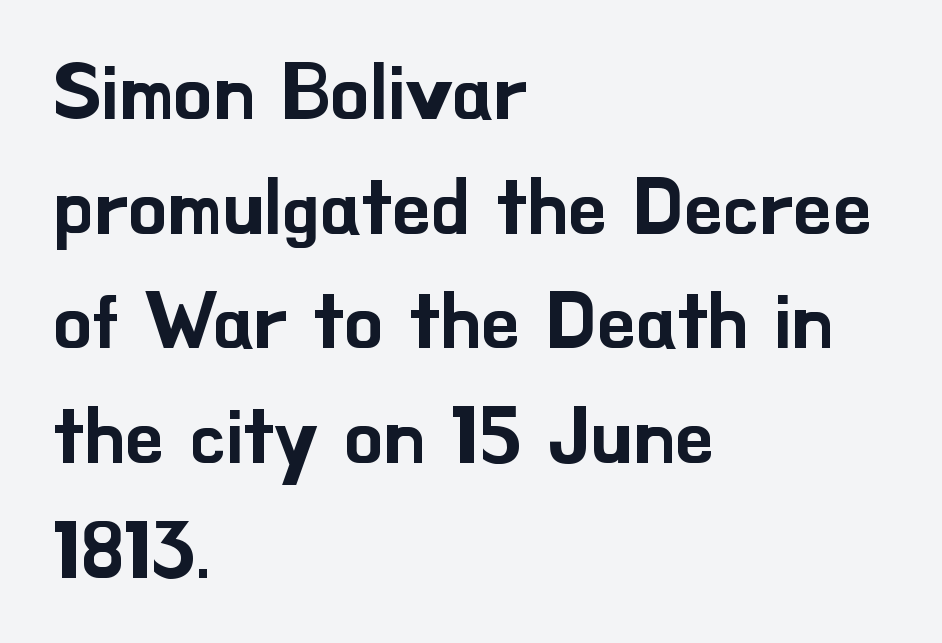
The image shows 77 px sans-serif type, upright; set left-aligned, normal line spacing (1.49x), normal letter spacing, not underlined; low stroke contrast and a small x-height.
